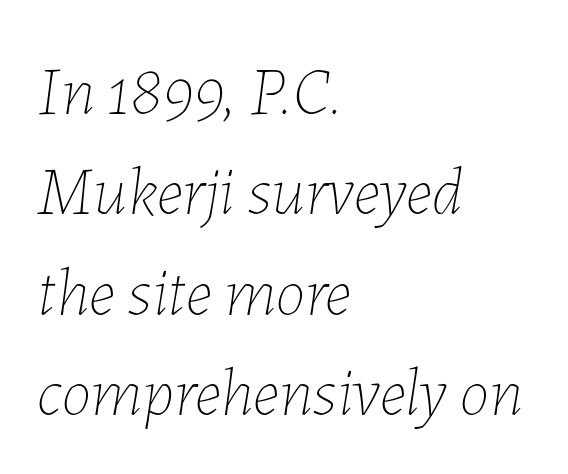
The image shows 67 px thin type, italic (leaning right); set left-aligned, normal line spacing (1.5x), normal letter spacing, not underlined; low stroke contrast and a medium x-height.
